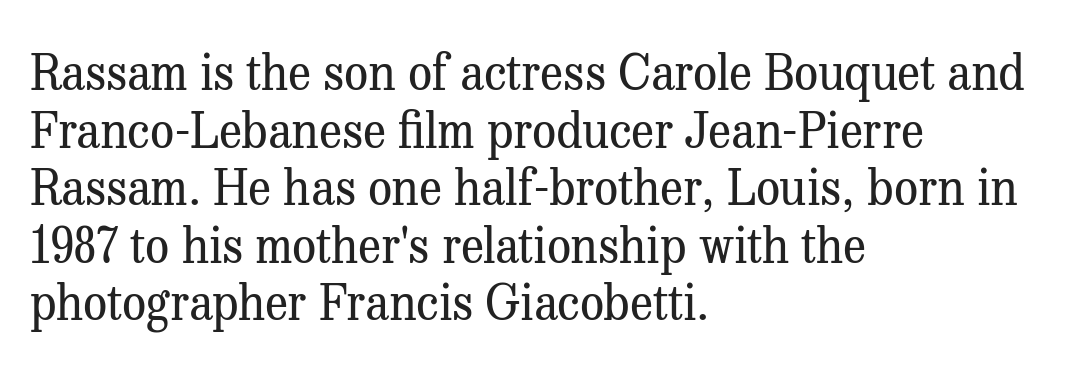
Inter-character spacing is left at the font's built-in metrics. The strokes carry an ordinary text weight at most. Every character sits straight up, as roman type does. The compositor pushed each line to the left boundary.
